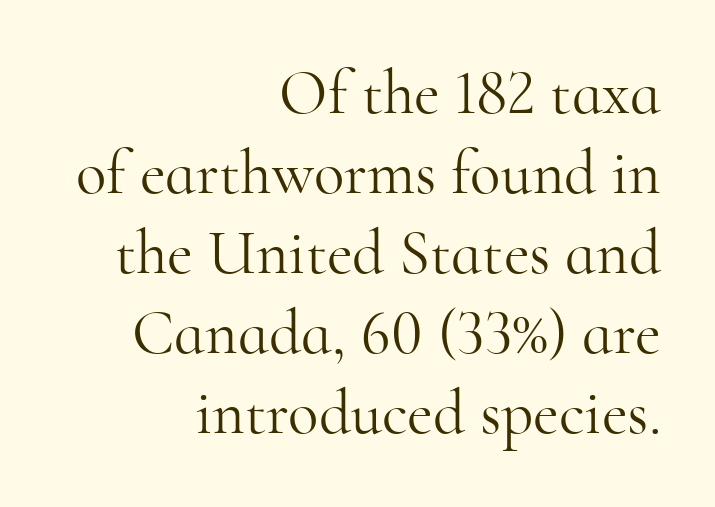
The line texture is even and compact thanks to regular tracking. It's the straight-up-and-down kind of type. How would I describe the line gaps? Plain and ordinary. No letter is thick-stroked: the sample isn't bold.
